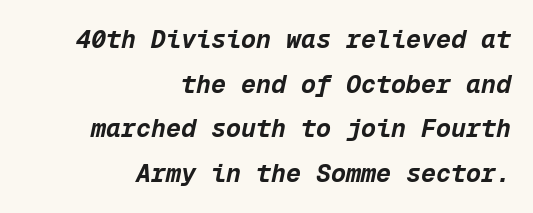
{"italic": "yes", "lean": "right", "slant_degrees": 12, "bold": "yes", "underline": "no", "align": "right", "line_spacing_ratio": 1.79, "letter_spacing": "normal", "letter_spacing_em": 0.0, "glyph_px": 25}
